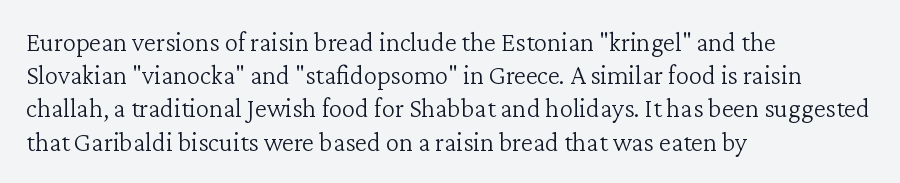
Q: Is the text bold? A: No.
Q: Is the text italic (slanted)? A: No, it is upright.
Q: Is the text underlined? A: No.
Q: How is the paragraph aligned? A: Left-aligned.
Q: Is the spacing between letters normal or unusually wide? A: Normal.
